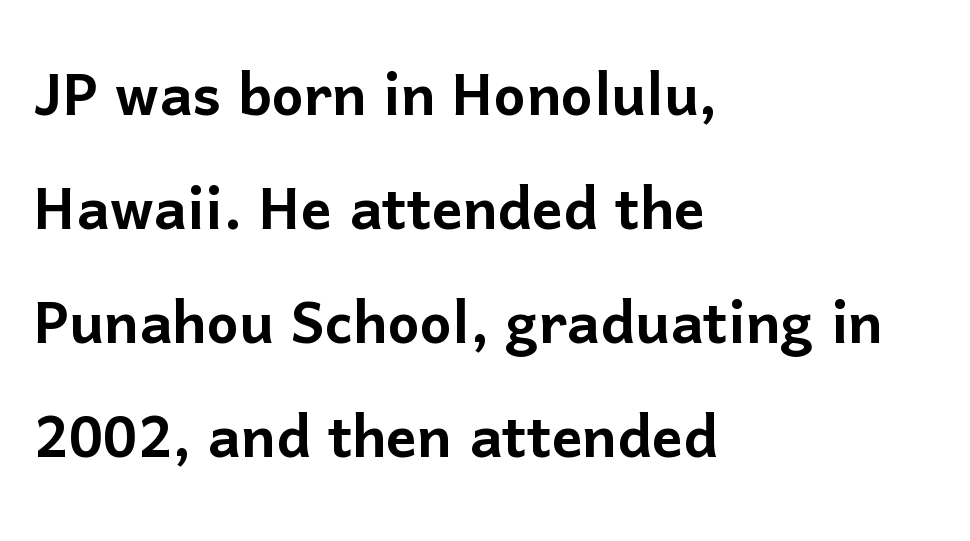
These lines are rendered in a variable-pitch font. Compared with typical paragraphs, the rows here are spaced about the same. Nobody drew a line under any word here. You can tell it's not italic because the verticals are truly vertical.
